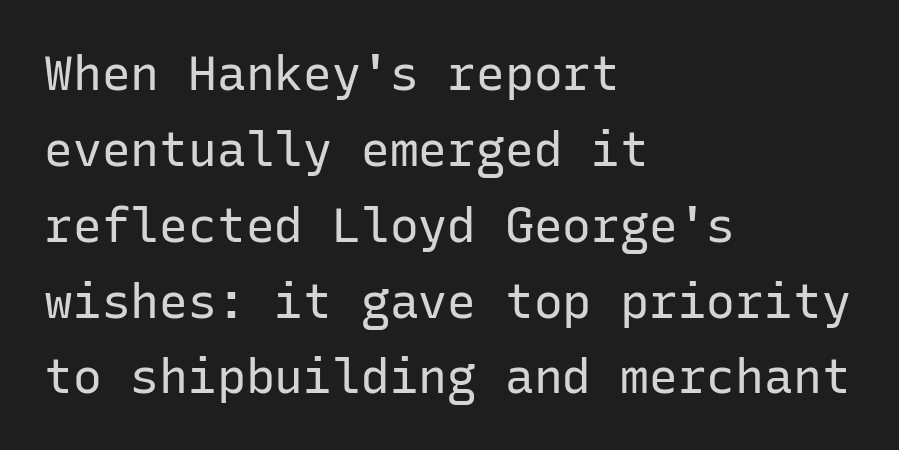
{"serif": "no", "italic": "no", "bold": "no", "weight": "regular", "width": "normal", "stroke_contrast": "low", "x_height": "medium", "monospaced": "yes", "underline": "no", "align": "left", "line_spacing": "normal", "line_spacing_ratio": 1.58, "letter_spacing": "normal", "letter_spacing_em": 0.0, "glyph_px": 48}
